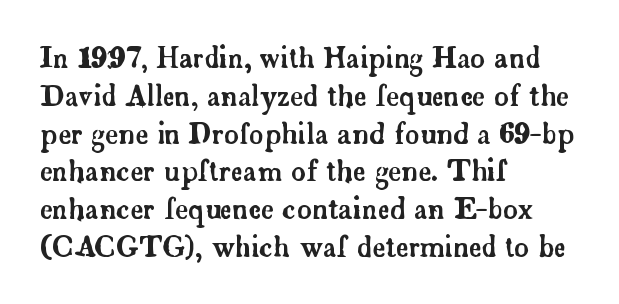
The image shows 28 px serif type, upright; set left-aligned, normal line spacing (1.35x), normal letter spacing, not underlined; low stroke contrast and a small x-height.
